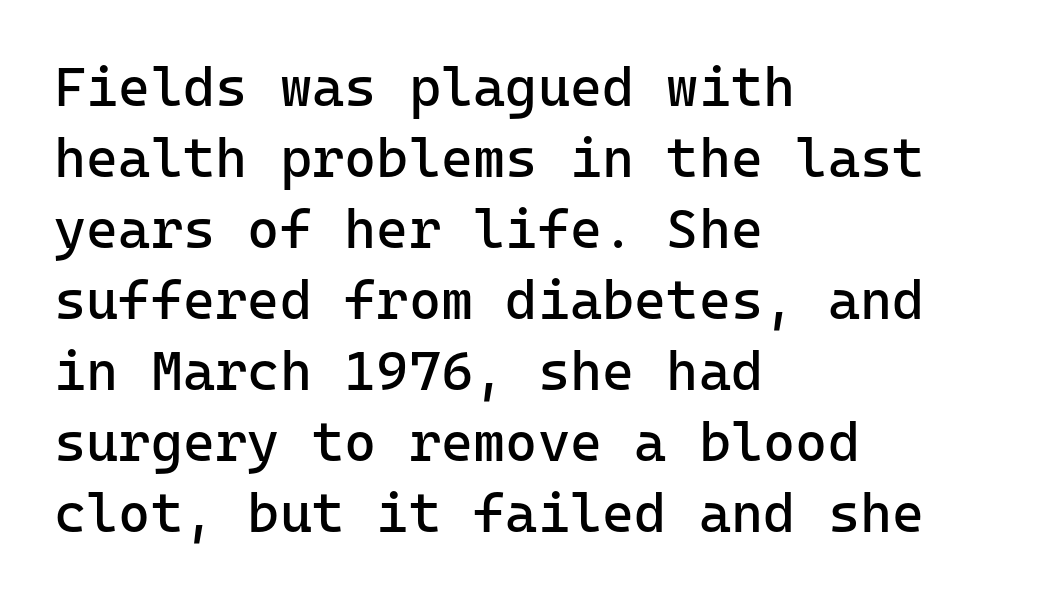
{"serif": "no", "italic": "no", "bold": "no", "weight": "regular", "width": "normal", "stroke_contrast": "low", "x_height": "medium", "monospaced": "yes", "underline": "no", "align": "left", "line_spacing": "normal", "line_spacing_ratio": 1.29, "letter_spacing": "normal", "letter_spacing_em": 0.0, "glyph_px": 55}
